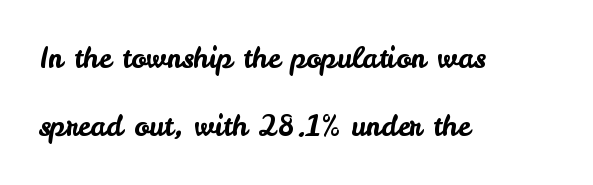
Q: Is the text italic (slanted)? A: Yes.
Q: Is the typeface a serif or a sans-serif typeface? A: Sans-serif.
Q: Is the text underlined? A: No.
Q: How is the paragraph aligned? A: Left-aligned.
Q: Is the spacing between letters normal or unusually wide? A: Normal.
Q: Is the spacing between lines tight, normal or loose? A: Loose.
Q: Width (condensed, normal, or wide)? A: Normal.
Q: Stroke contrast? A: Low.
Q: x-height? A: Small.
Q: Monospaced? A: No.
